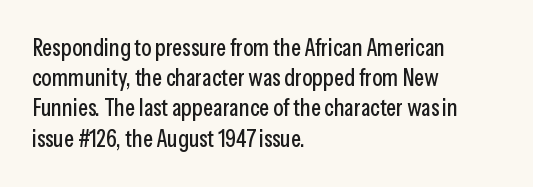
Q: Is the text italic (slanted)? A: No, it is upright.
Q: Is the text underlined? A: No.
Q: How is the paragraph aligned? A: Left-aligned.
Q: Is the spacing between letters normal or unusually wide? A: Normal.
Q: Is the spacing between lines tight, normal or loose? A: Normal.
